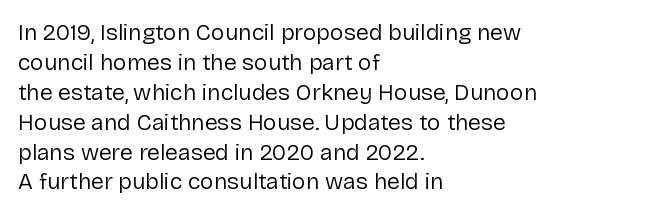
The image shows 23 px text type, upright; set left-aligned, normal line spacing (1.3x), normal letter spacing, not underlined.
